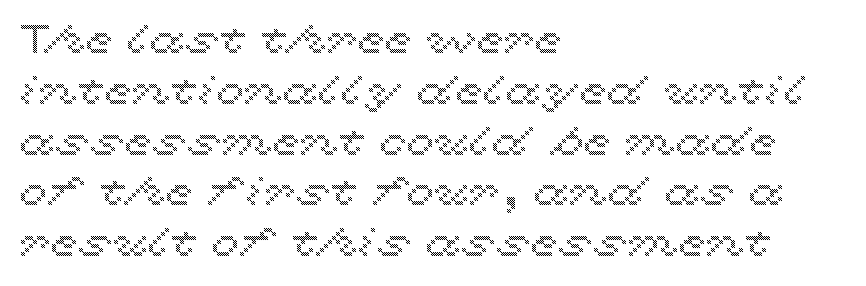
{"width": "wide", "x_height": "medium", "monospaced": "no", "underline": "no", "align": "left", "line_spacing": "normal", "line_spacing_ratio": 1.27, "letter_spacing": "normal", "letter_spacing_em": 0.0, "glyph_px": 40}
